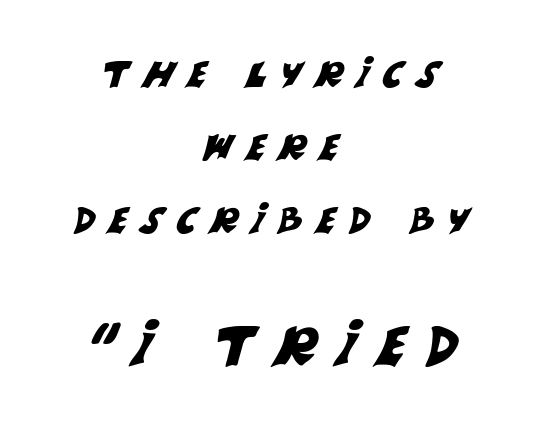
{"serif": "no", "width": "normal", "stroke_contrast": "medium", "x_height": "large", "monospaced": "no", "underline": "no", "align": "center", "line_spacing": "loose", "line_spacing_ratio": 2.03, "letter_spacing": "wide", "letter_spacing_em": 0.38, "larger_block": "second", "size_ratio": 1.5, "glyph_px": 54}
